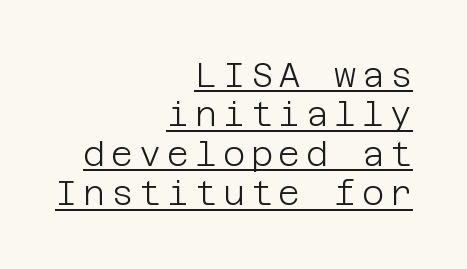
Q: Is the text bold? A: No.
Q: Is the text italic (slanted)? A: No, it is upright.
Q: Is the typeface a serif or a sans-serif typeface? A: Sans-serif.
Q: Is the text underlined? A: Yes.
Q: How is the paragraph aligned? A: Right-aligned.
Q: Width (condensed, normal, or wide)? A: Normal.
Q: Stroke contrast? A: Low.
Q: x-height? A: Large.
